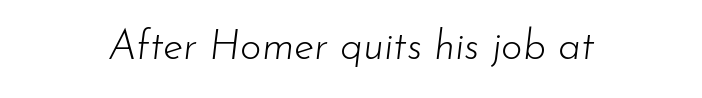
{"italic": "yes", "lean": "right", "slant_degrees": 7, "bold": "no", "weight": "light", "width": "normal", "stroke_contrast": "low", "x_height": "small", "monospaced": "no", "underline": "no", "letter_spacing": "normal", "letter_spacing_em": 0.0, "glyph_px": 41}
